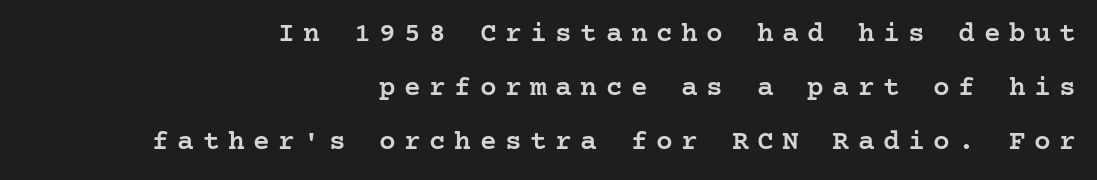
{"serif": "yes", "italic": "no", "bold": "semi", "weight": "semibold", "width": "normal", "stroke_contrast": "low", "x_height": "medium", "underline": "no", "align": "right", "line_spacing": "loose", "line_spacing_ratio": 1.93, "letter_spacing": "wide", "letter_spacing_em": 0.3, "glyph_px": 28}
